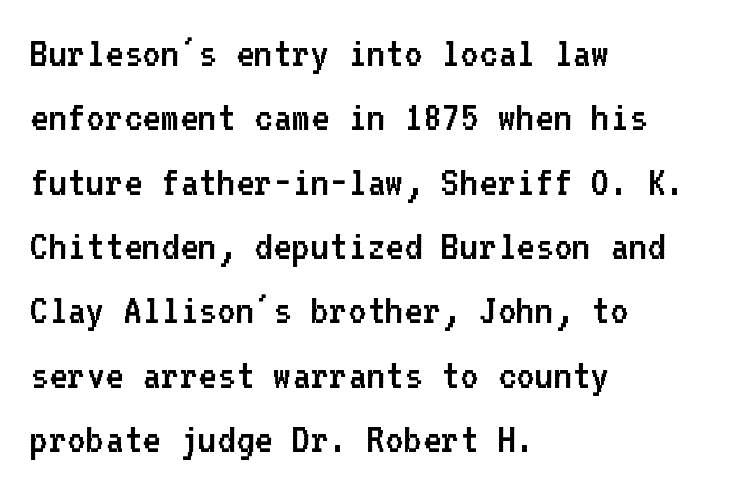
Letter spacing: default. Stems and bowls with no extra thickness — not bold. The rendering shows plain stroke endings on the letterforms — a sans-serif design. The line-height multiplier appears to be the usual default.
